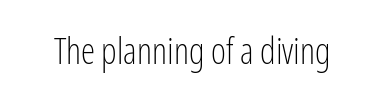
The image shows 36 px light, condensed sans-serif type, upright; set normal letter spacing, not underlined; low stroke contrast and a medium x-height.
